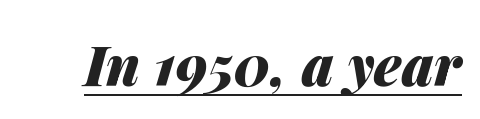
The rendering uses a bold face; every stroke is thick and dark. Compared with typical body copy, the letter spacing here is the same. The passage shown leans; its letterforms are oblique. Varying glyph widths throughout — classic text-font behaviour.
